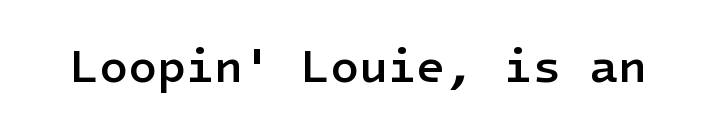
{"serif": "no", "italic": "no", "bold": "semi", "weight": "semibold", "width": "normal", "stroke_contrast": "low", "x_height": "medium", "underline": "no", "letter_spacing": "normal", "letter_spacing_em": 0.0, "glyph_px": 47}
